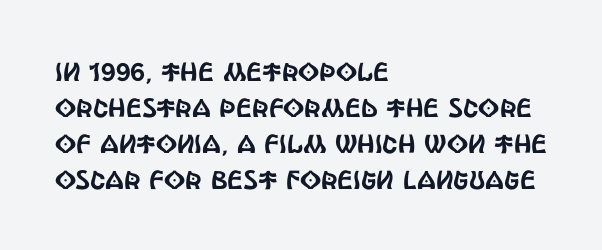
Q: Is the text italic (slanted)? A: No, it is upright.
Q: Is the text underlined? A: No.
Q: How is the paragraph aligned? A: Left-aligned.
Q: Is the spacing between letters normal or unusually wide? A: Normal.
Q: Is the spacing between lines tight, normal or loose? A: Normal.
